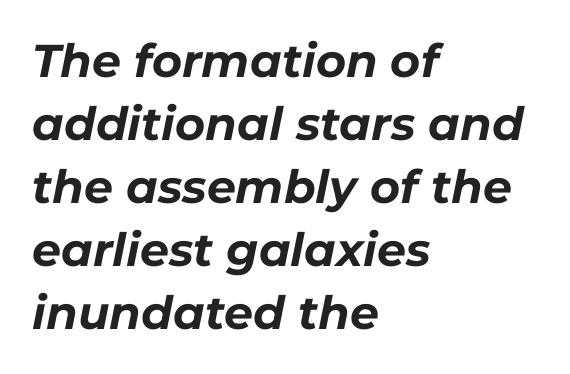
{"italic": "yes", "lean": "right", "slant_degrees": 11, "bold": "yes", "weight": "bold", "width": "normal", "stroke_contrast": "low", "x_height": "medium", "monospaced": "no", "underline": "no", "align": "left", "line_spacing": "normal", "line_spacing_ratio": 1.37, "letter_spacing": "normal", "letter_spacing_em": 0.0, "glyph_px": 46}
